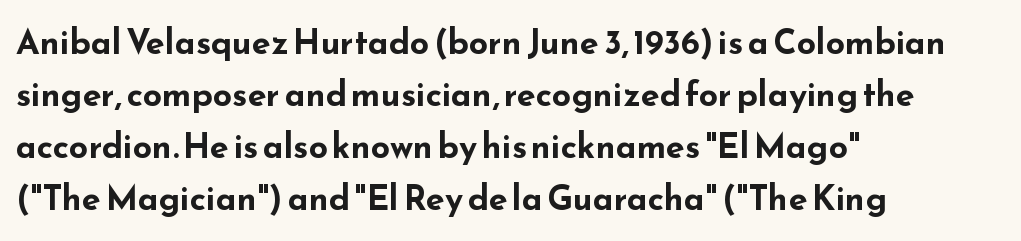
The zone under the glyphs is completely vacant. The glyphs have the mass of a bold cut. The typeface chosen for these lines omits serifs. Notice how descenders clear the ascenders below comfortably — that's standard leading. Inter-character spacing is left at the font's built-in metrics.
